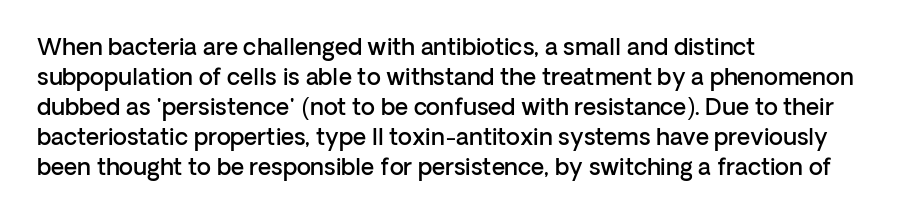
{"italic": "no", "bold": "semi", "underline": "no", "align": "left", "line_spacing": "normal", "line_spacing_ratio": 1.3, "letter_spacing": "normal", "letter_spacing_em": 0.0, "glyph_px": 23}
